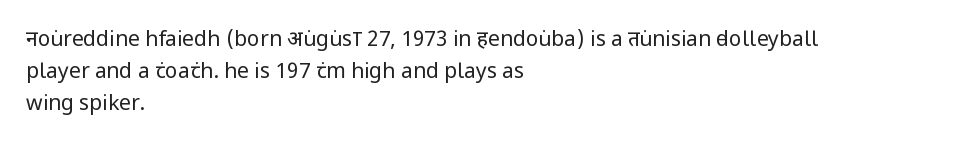
Vertical strokes here are truly vertical. The paragraph has a hard left edge and a soft right edge. The rendering uses a moderate line-height, typical for paragraphs. The cut favours lightness, reaching ordinary text weight at its darkest.
